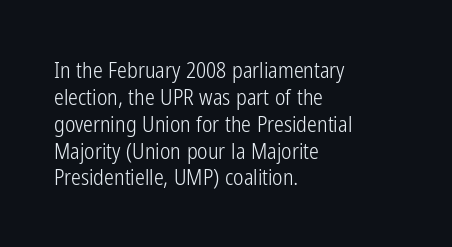
Q: Is the text bold? A: No.
Q: Is the text italic (slanted)? A: No, it is upright.
Q: Is the text underlined? A: No.
Q: How is the paragraph aligned? A: Left-aligned.
Q: Is the spacing between letters normal or unusually wide? A: Normal.
